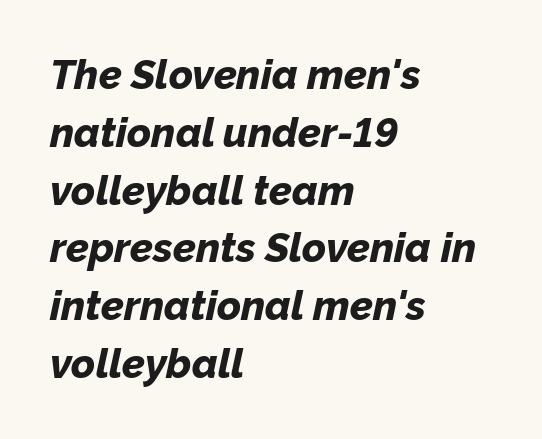
Q: Is the text bold? A: Yes.
Q: Is the text italic (slanted)? A: Yes, it leans right by about 12 degrees.
Q: Is the text underlined? A: No.
Q: How is the paragraph aligned? A: Left-aligned.
Q: Is the spacing between letters normal or unusually wide? A: Normal.
Q: Is the spacing between lines tight, normal or loose? A: Normal.
Q: Width (condensed, normal, or wide)? A: Normal.
Q: Stroke contrast? A: Low.
Q: x-height? A: Medium.
Q: Monospaced? A: No.
